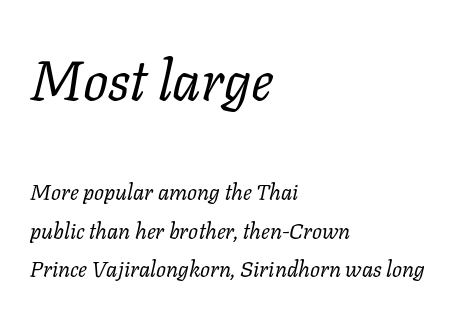
{"serif": "yes", "italic": "yes", "lean": "right", "slant_degrees": 11, "bold": "no", "weight": "regular", "width": "normal", "stroke_contrast": "low", "x_height": "medium", "monospaced": "no", "underline": "no", "align": "left", "line_spacing_ratio": 1.74, "letter_spacing": "normal", "letter_spacing_em": 0.0, "larger_block": "first", "size_ratio": 2.55, "glyph_px": 56}
